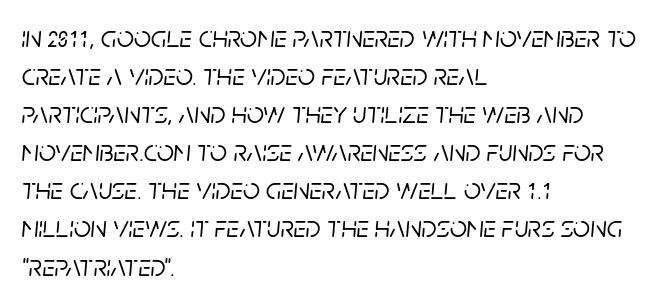
{"italic": "yes", "lean": "right", "slant_degrees": 5, "width": "normal", "stroke_contrast": "low", "x_height": "large", "monospaced": "no", "underline": "no", "align": "left", "line_spacing": "normal", "line_spacing_ratio": 1.27, "letter_spacing": "normal", "letter_spacing_em": 0.0, "glyph_px": 30}
